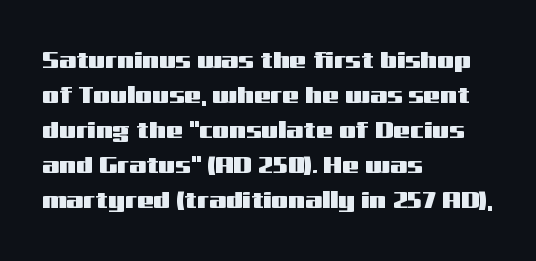
The image shows 24 px text type, upright; set left-aligned, normal line spacing (1.46x), normal letter spacing, not underlined.
